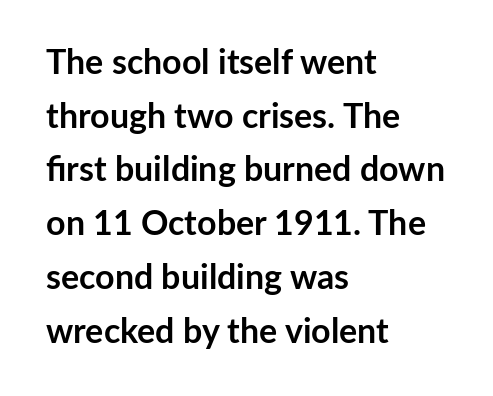
{"serif": "no", "italic": "no", "bold": "yes", "weight": "semibold", "width": "normal", "stroke_contrast": "low", "x_height": "medium", "monospaced": "no", "underline": "no", "align": "left", "line_spacing": "normal", "line_spacing_ratio": 1.58, "letter_spacing": "normal", "letter_spacing_em": 0.0, "glyph_px": 34}
